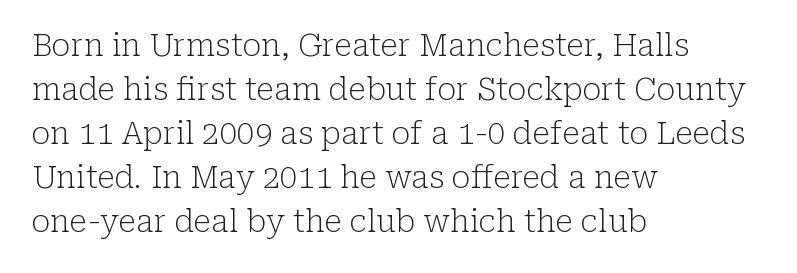
Q: Is the text bold? A: No.
Q: Is the text italic (slanted)? A: No, it is upright.
Q: Is the typeface a serif or a sans-serif typeface? A: Serif.
Q: Is the text underlined? A: No.
Q: How is the paragraph aligned? A: Left-aligned.
Q: Is the spacing between letters normal or unusually wide? A: Normal.
Q: Is the spacing between lines tight, normal or loose? A: Normal.
Q: Width (condensed, normal, or wide)? A: Normal.
Q: Stroke contrast? A: Low.
Q: x-height? A: Medium.
Q: Monospaced? A: No.
